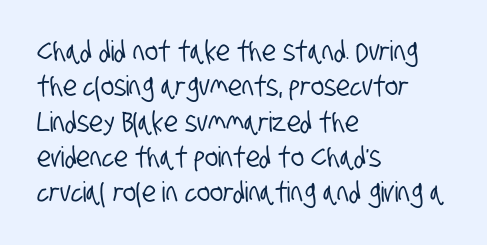
{"serif": "no", "width": "condensed", "stroke_contrast": "low", "x_height": "large", "monospaced": "no", "underline": "no", "align": "left", "line_spacing": "normal", "line_spacing_ratio": 1.26, "letter_spacing": "normal", "letter_spacing_em": 0.0, "glyph_px": 28}
